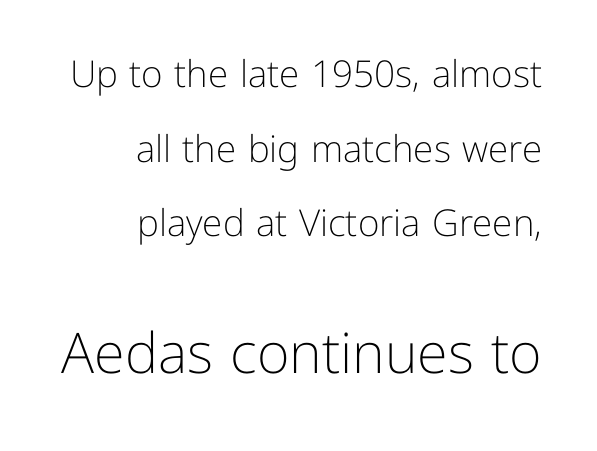
Q: Is the text bold? A: No.
Q: Is the text italic (slanted)? A: No, it is upright.
Q: Is the typeface a serif or a sans-serif typeface? A: Sans-serif.
Q: Is the text underlined? A: No.
Q: How is the paragraph aligned? A: Right-aligned.
Q: Is the spacing between letters normal or unusually wide? A: Normal.
Q: Is the spacing between lines tight, normal or loose? A: Loose.
Q: Which block of text is set in a larger size, the first (top) or the second (bottom)? A: The second (bottom) one.
Q: Width (condensed, normal, or wide)? A: Normal.
Q: Stroke contrast? A: Low.
Q: x-height? A: Medium.
Q: Monospaced? A: No.
